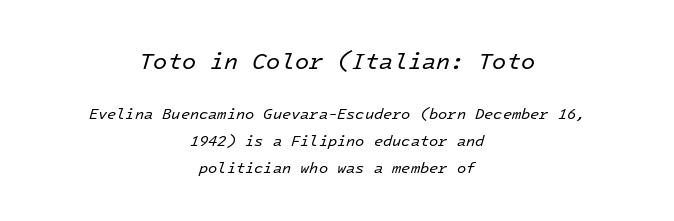
{"italic": "yes", "lean": "right", "slant_degrees": 16, "bold": "no", "underline": "no", "align": "center", "line_spacing_ratio": 1.78, "letter_spacing": "normal", "letter_spacing_em": 0.0, "larger_block": "first", "size_ratio": 1.53, "glyph_px": 23}
